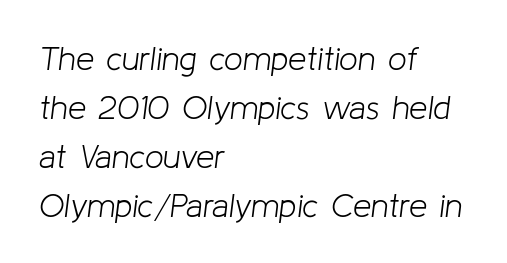
Notice how descenders clear the ascenders below comfortably — that's standard leading. Proportional: the letters do not fall into vertical columns. The rag falls on the right side of this text block. The specimen reads as italic at a glance. Weight: regular or lighter.
